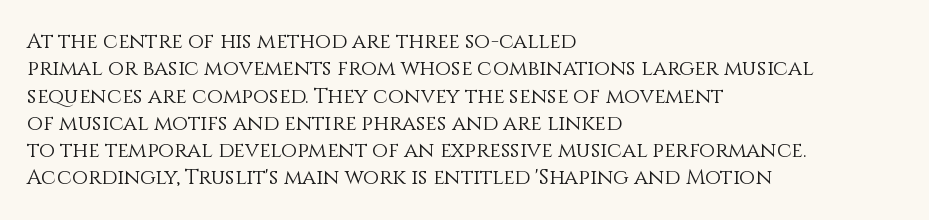
Reading down the block, your eye returns to a fixed left position each line. The weight tops out at a normal text grade. Interline gaps are of average width in this sample. The letters sit at their default tracking, neither squeezed nor spread.
